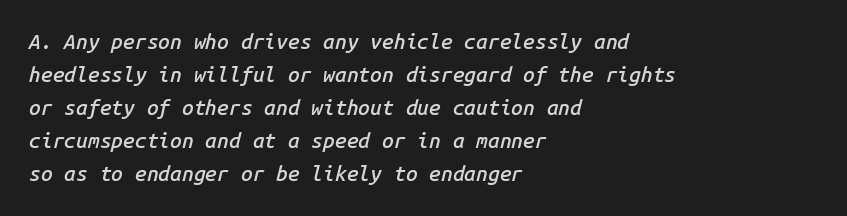
{"italic": "yes", "lean": "right", "slant_degrees": 14, "bold": "semi", "underline": "no", "align": "left", "line_spacing": "normal", "line_spacing_ratio": 1.57, "letter_spacing": "normal", "letter_spacing_em": 0.0, "glyph_px": 21}
